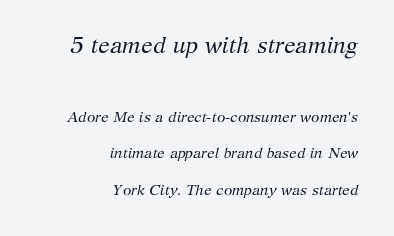
The image shows 23 px text type, italic (leaning right); set right-aligned, loose line spacing (2.45x), normal letter spacing, not underlined; the first (top) block is 1.53x larger.
